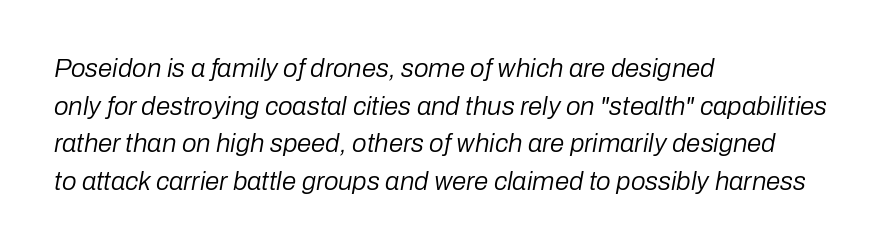
{"italic": "yes", "lean": "right", "slant_degrees": 10, "bold": "no", "underline": "no", "align": "left", "line_spacing": "normal", "line_spacing_ratio": 1.45, "letter_spacing": "normal", "letter_spacing_em": 0.0, "glyph_px": 26}
